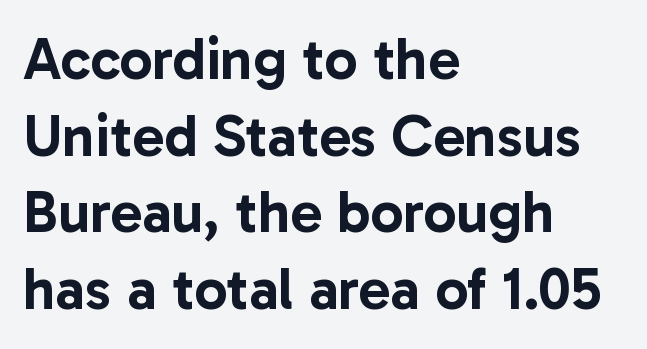
The image shows 59 px sans-serif type, upright; set left-aligned, normal line spacing (1.3x), normal letter spacing, not underlined; low stroke contrast and a medium x-height.
